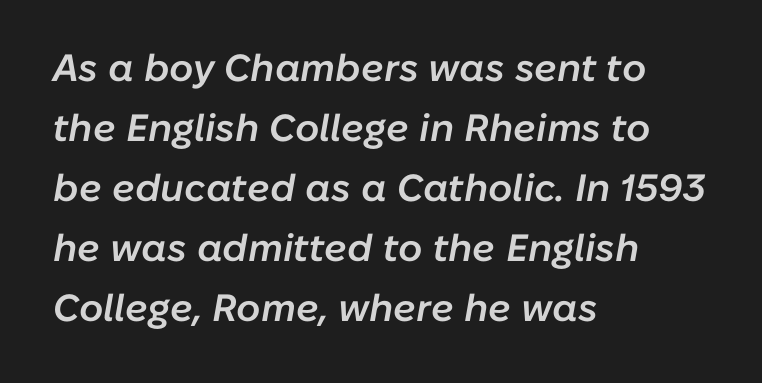
{"italic": "yes", "lean": "right", "slant_degrees": 10, "bold": "semi", "weight": "semibold", "width": "normal", "stroke_contrast": "low", "x_height": "medium", "monospaced": "no", "underline": "no", "align": "left", "line_spacing": "normal", "line_spacing_ratio": 1.58, "letter_spacing": "normal", "letter_spacing_em": 0.0, "glyph_px": 38}
